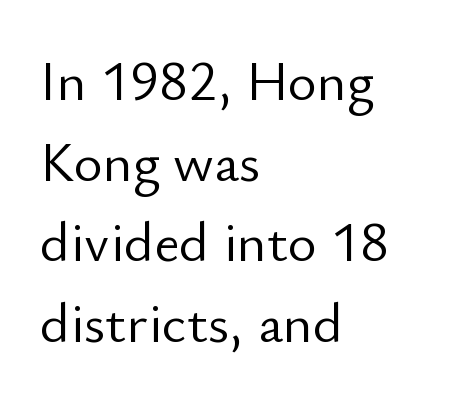
What's the leading like? Ordinary, nothing unusual. Upright lettering throughout. Think of a printed novel: that variable character pitch is what you see here. A sans-serif font was chosen for this passage. The horizontal fit of the characters is conventional and even. Left-aligned paragraph, ragged on the right.
